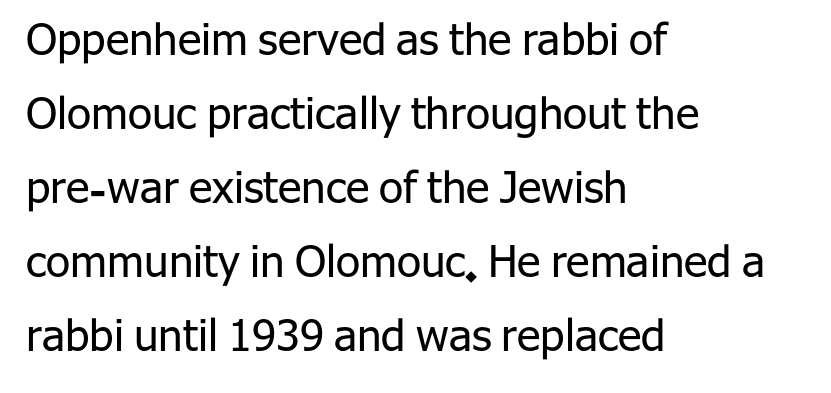
The image shows 44 px regular-weight sans-serif type, upright; set left-aligned, normal line spacing (1.68x), normal letter spacing, not underlined; low stroke contrast and a medium x-height.
